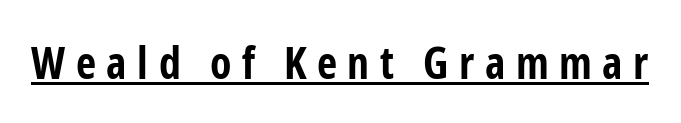
The tracking reads as deliberately expanded to a designer's eye. Unlike a traditional serif, this face leaves its strokes unadorned. Chunky letters — that's bold for sure. Rendered with straight, roman letterforms. Varying glyph widths throughout — classic text-font behaviour. This is underlined copy, the kind a proofreader might mark for attention.
